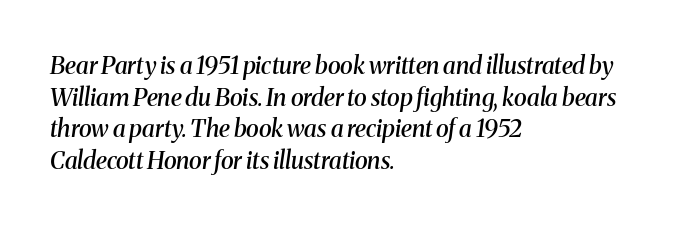
Leftover space on each line is placed entirely after the last word. It's the slanting kind of type. Type without underlining. Heft: intermediate — a semibold. The passage shown has conventional tracking throughout. The vertical gap from one line to the next is medium.
